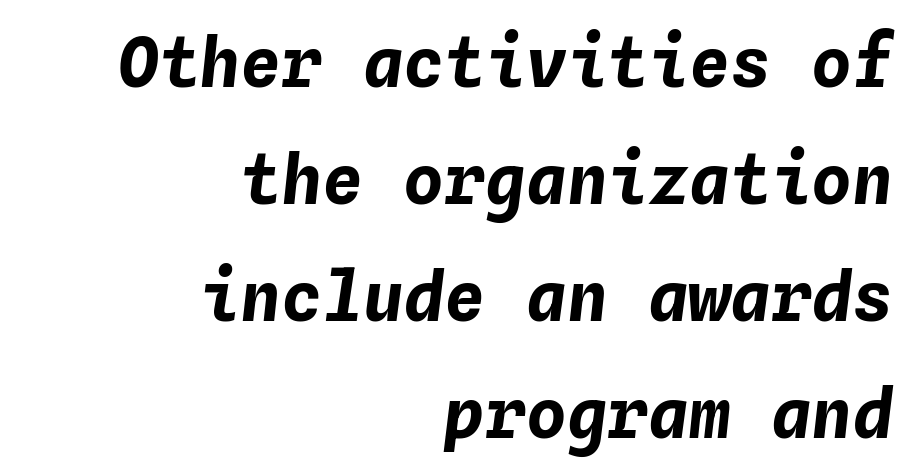
The image shows 68 px bold type, italic (leaning right), monospaced; set right-aligned, line spacing 1.72x, normal letter spacing, not underlined; low stroke contrast and a medium x-height.
